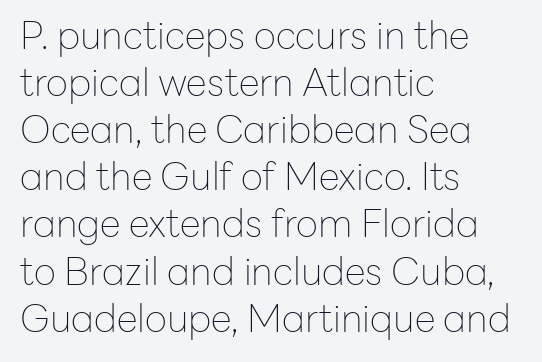
Q: Is the text bold? A: No.
Q: Is the text italic (slanted)? A: No, it is upright.
Q: Is the typeface a serif or a sans-serif typeface? A: Sans-serif.
Q: Is the text underlined? A: No.
Q: How is the paragraph aligned? A: Left-aligned.
Q: Is the spacing between letters normal or unusually wide? A: Normal.
Q: Width (condensed, normal, or wide)? A: Normal.
Q: Stroke contrast? A: Low.
Q: x-height? A: Medium.
Q: Monospaced? A: No.
